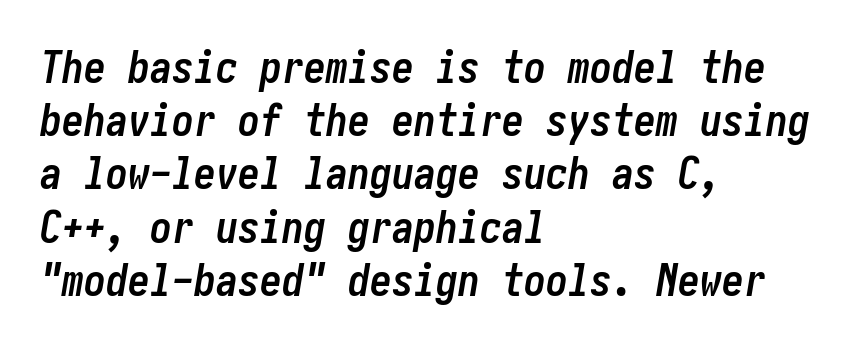
{"italic": "yes", "lean": "right", "slant_degrees": 10, "bold": "yes", "weight": "semibold", "width": "condensed", "stroke_contrast": "low", "x_height": "medium", "underline": "no", "align": "left", "line_spacing_ratio": 1.21, "letter_spacing": "normal", "letter_spacing_em": 0.0, "glyph_px": 44}
